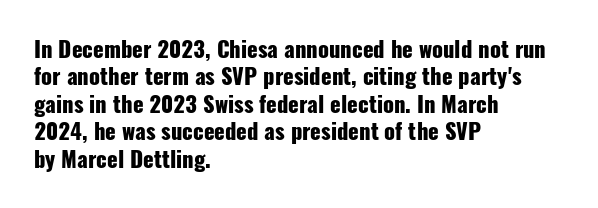
Q: Is the text bold? A: Yes.
Q: Is the text italic (slanted)? A: No, it is upright.
Q: Is the text underlined? A: No.
Q: How is the paragraph aligned? A: Left-aligned.
Q: Is the spacing between letters normal or unusually wide? A: Normal.
Q: Is the spacing between lines tight, normal or loose? A: Normal.
